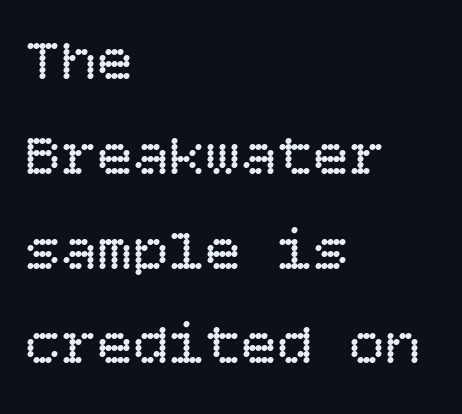
The image shows 60 px regular-weight type, upright; set left-aligned, normal line spacing (1.58x), normal letter spacing, not underlined; low stroke contrast and a large x-height.
